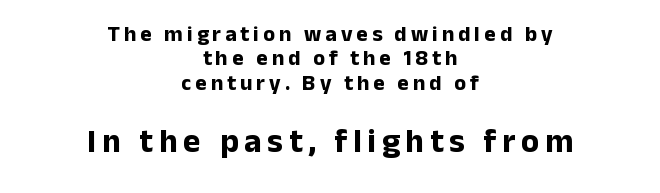
The image shows 33 px bold sans-serif type, upright; set centered, tight line spacing (1.11x), not underlined; the second (bottom) block is 1.5x larger; low stroke contrast and a medium x-height.
